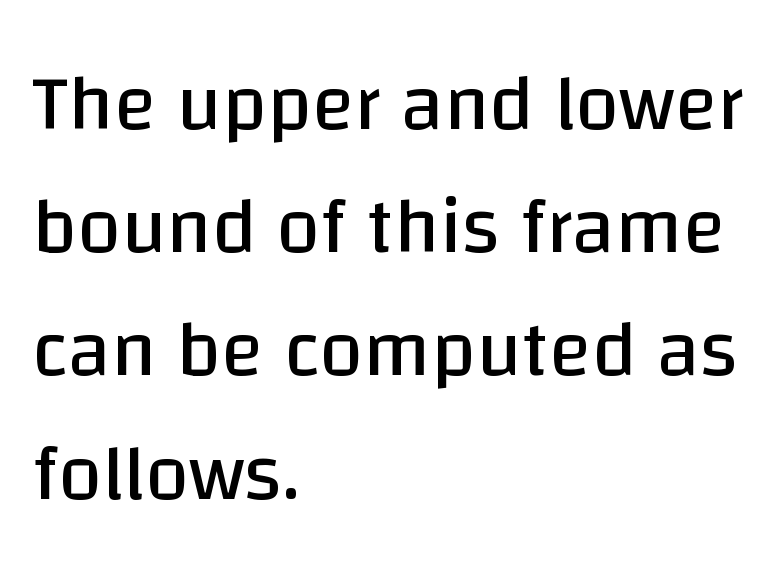
The image shows 79 px regular-weight sans-serif type, upright; set left-aligned, normal line spacing (1.56x), normal letter spacing, not underlined; low stroke contrast and a large x-height.
